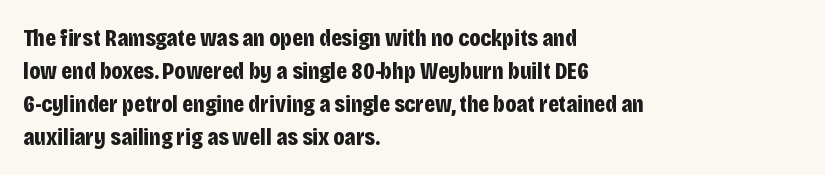
{"italic": "no", "bold": "yes", "underline": "no", "align": "left", "line_spacing": "normal", "line_spacing_ratio": 1.37, "letter_spacing": "normal", "letter_spacing_em": 0.0, "glyph_px": 24}
